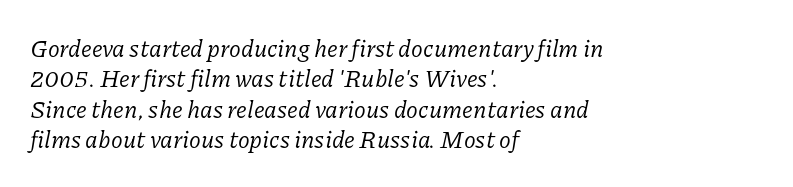
Emphasis-style slanted type is in use. The specimen omits any rule beneath the text block's lines. Ink coverage per letter is moderate at most. Horizontally, the lines are justified to the leading edge only. Between one letter and the next there's only the usual sliver of space. A typesetter would call this leading conventional body-copy spacing.
